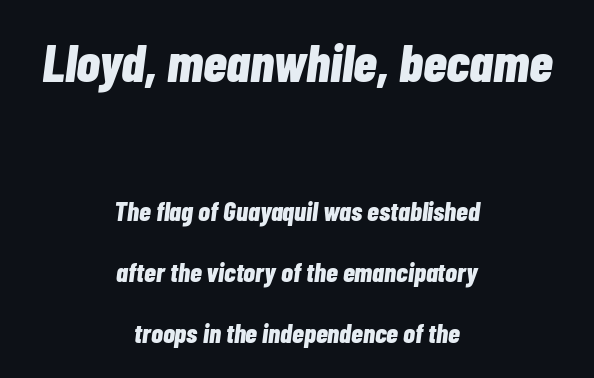
Q: Is the text bold? A: Yes.
Q: Is the text italic (slanted)? A: Yes, it leans right by about 7 degrees.
Q: Is the text underlined? A: No.
Q: How is the paragraph aligned? A: Centered.
Q: Is the spacing between letters normal or unusually wide? A: Normal.
Q: Is the spacing between lines tight, normal or loose? A: Loose.
Q: Which block of text is set in a larger size, the first (top) or the second (bottom)? A: The first (top) one.
Q: Width (condensed, normal, or wide)? A: Condensed.
Q: Stroke contrast? A: Low.
Q: x-height? A: Medium.
Q: Monospaced? A: No.
